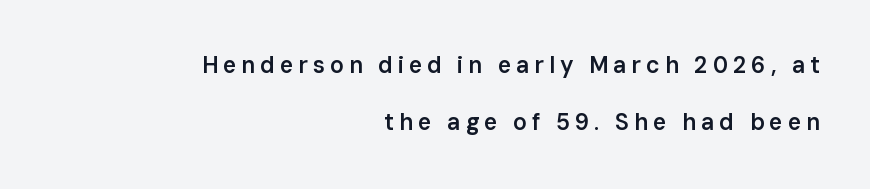
Q: Is the text bold? A: Semi-bold.
Q: Is the text italic (slanted)? A: No, it is upright.
Q: Is the text underlined? A: No.
Q: How is the paragraph aligned? A: Right-aligned.
Q: Is the spacing between letters normal or unusually wide? A: Unusually wide.
Q: Is the spacing between lines tight, normal or loose? A: Loose.
